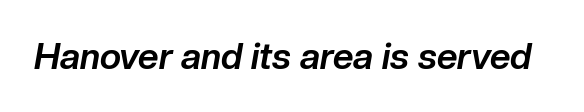
Clear beneath every line of the passage. A typesetter would call this proportional, since set widths differ per character. Standard letterfit; no display-style spreading of the glyphs. There's an unmistakable incline to the writing here. Its strokes are broad and dark, the hallmark of bold type.
